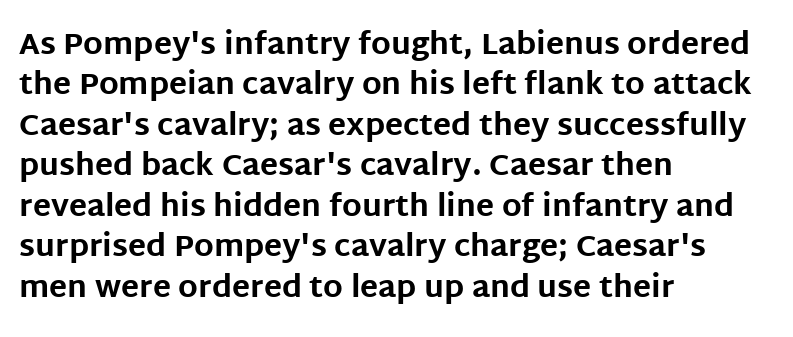
{"serif": "no", "italic": "no", "bold": "yes", "weight": "bold", "width": "normal", "stroke_contrast": "low", "x_height": "large", "monospaced": "no", "underline": "no", "align": "left", "line_spacing": "normal", "line_spacing_ratio": 1.35, "letter_spacing": "normal", "letter_spacing_em": 0.0, "glyph_px": 30}
